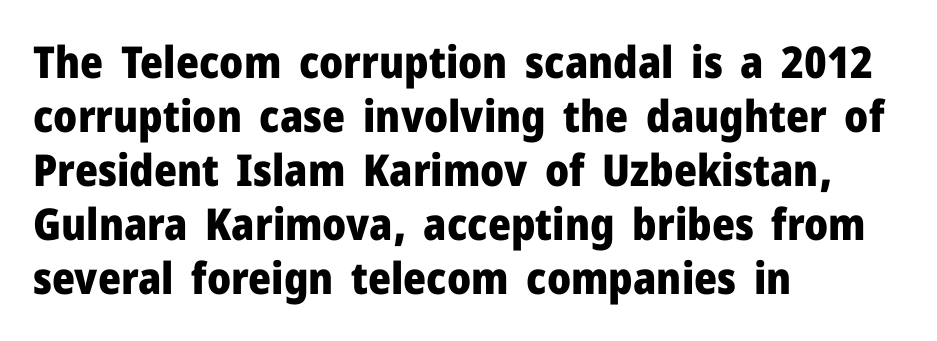
The glyphs are unaccompanied by any horizontal stroke below them. Caption: bold face, heavy strokes. The rendering uses natural spacing where letterforms have individual widths. Spacing between characters is what you'd get straight out of the box. Posture: vertical.
